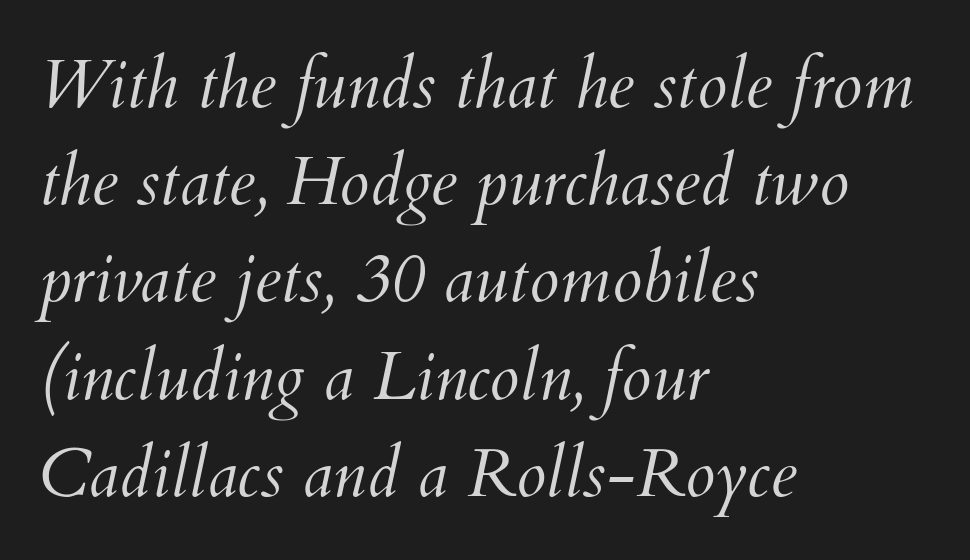
Clear beneath every line of the passage. Varying glyph widths throughout — classic text-font behaviour. The characters are drawn with everyday or finer stroke widths. The face used here is rendered with its standard letterfit. Each new line begins a customary step beneath the previous one.
